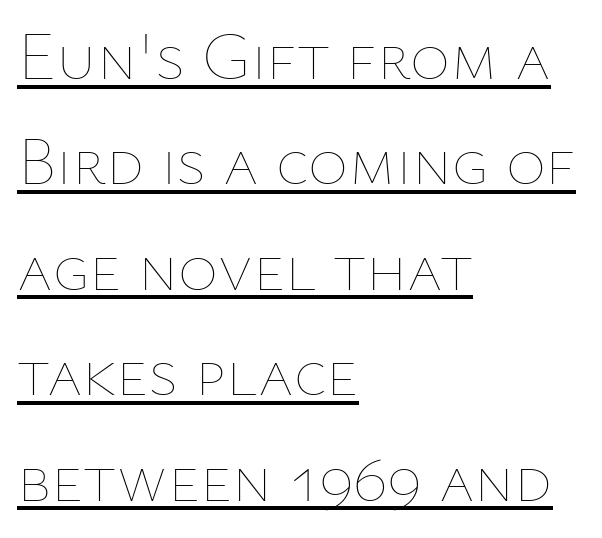
Words appear dense and cohesive because spacing is normal. Reading down the column, the eye jumps a familiar distance to each next line. The face used here appears with an underline applied. Proportional: the letters do not fall into vertical columns. Is the type heavy? It reads as light-to-regular instead.
